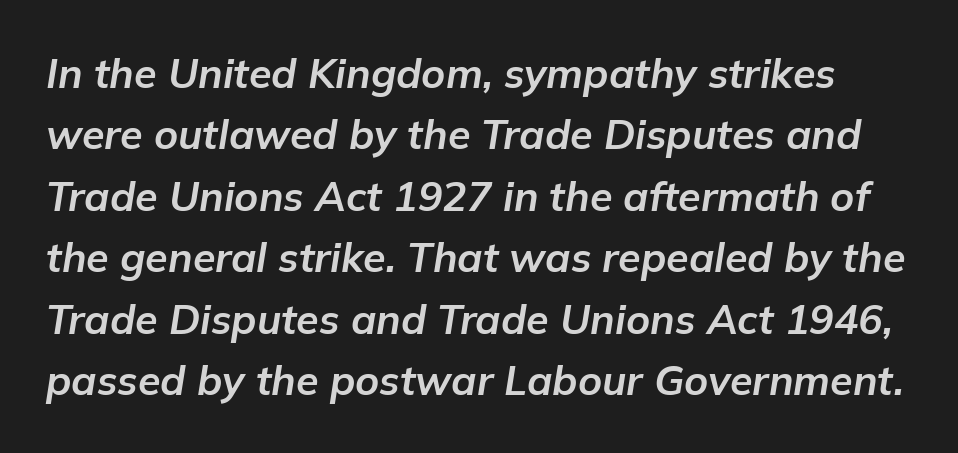
Students, note that the glyphs here touch the page at normal intervals. These words are printed bold, with thick strokes throughout. Each row of text sits above clean, open space. Each letter keeps its own natural width here, so spacing adapts to shape.
